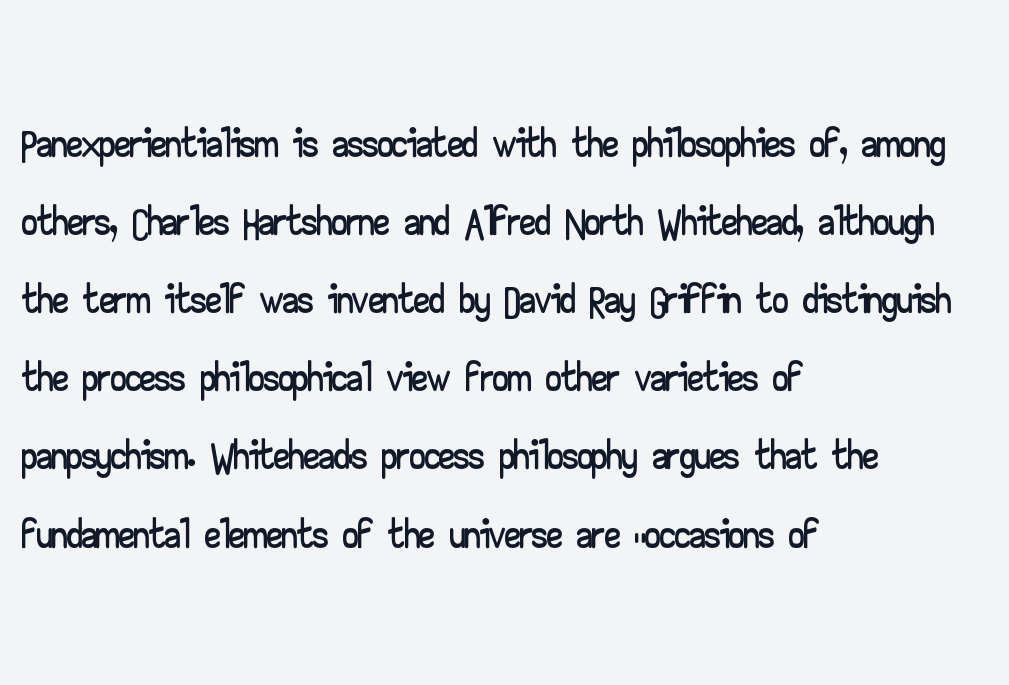
{"serif": "no", "italic": "no", "width": "wide", "stroke_contrast": "low", "x_height": "small", "monospaced": "no", "underline": "no", "align": "left", "line_spacing": "normal", "line_spacing_ratio": 1.26, "letter_spacing": "normal", "letter_spacing_em": 0.0, "glyph_px": 62}
